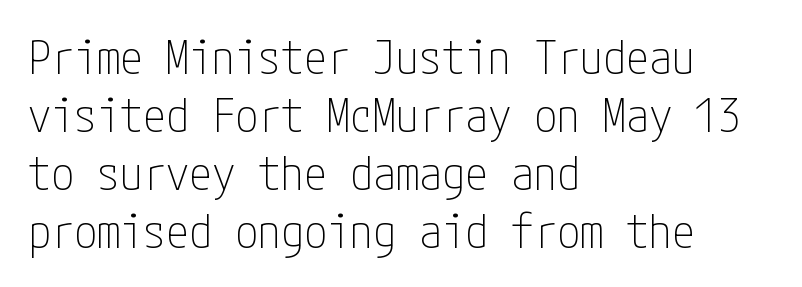
The image shows 46 px thin, condensed sans-serif type, upright; set left-aligned, normal line spacing (1.26x), normal letter spacing, not underlined; low stroke contrast and a medium x-height.
